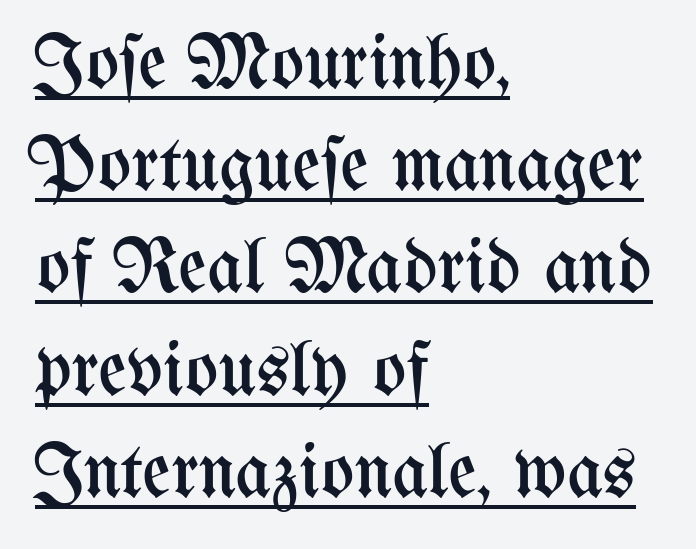
Notice how the stems are strictly vertical — no italics here. The type is set solid horizontally, with unmodified tracking. Character widths vary here, with narrow letters taking less room than wide ones. The block of text has a typical density, with ordinary space between rows. The ragged edge is on the right, which tells us the setting is flush left. Weight: regular or lighter.
